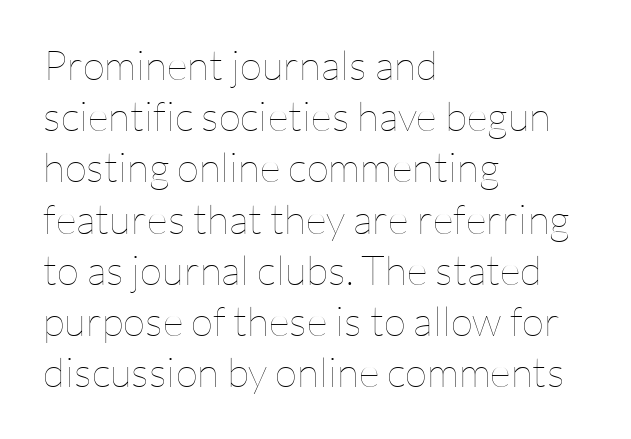
Q: Is the text bold? A: No.
Q: Is the text italic (slanted)? A: No, it is upright.
Q: Is the text underlined? A: No.
Q: How is the paragraph aligned? A: Left-aligned.
Q: Is the spacing between letters normal or unusually wide? A: Normal.
Q: Is the spacing between lines tight, normal or loose? A: Normal.
Q: Width (condensed, normal, or wide)? A: Normal.
Q: Stroke contrast? A: Low.
Q: x-height? A: Medium.
Q: Monospaced? A: No.
